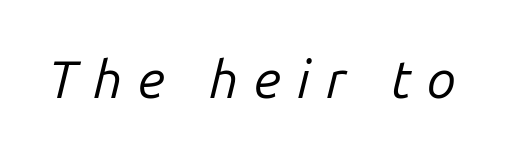
The image shows 53 px regular-weight type, italic (leaning right); set unusually wide letter spacing (+0.3 em), not underlined; low stroke contrast and a medium x-height.
